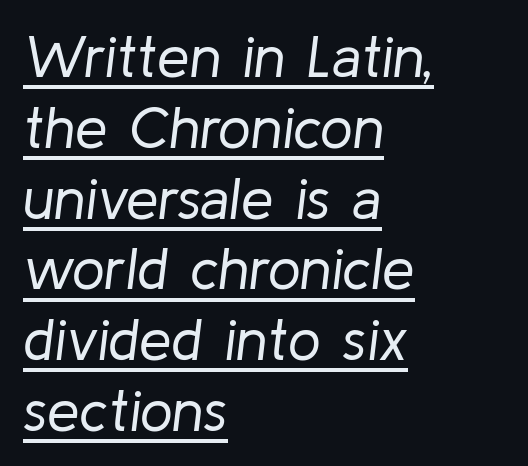
Italic? Definitely — the glyphs are oblique. Reading down the block, your eye returns to a fixed left position each line. In terms of letterspacing, this is plain default setting. No letter is thick-stroked: the sample isn't bold.
